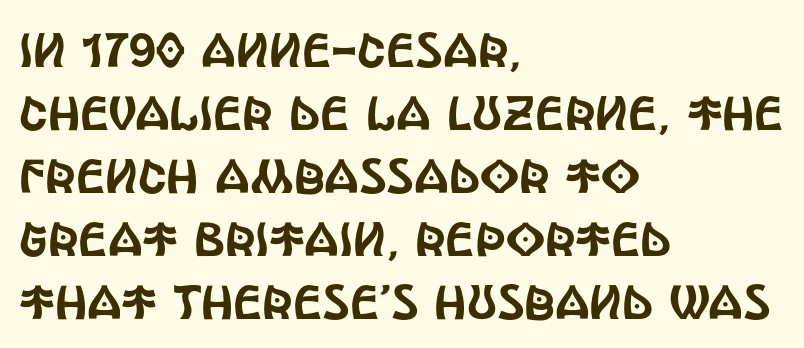
The image shows 48 px condensed sans-serif type, upright; set left-aligned, normal line spacing (1.31x), normal letter spacing, not underlined; a large x-height.
